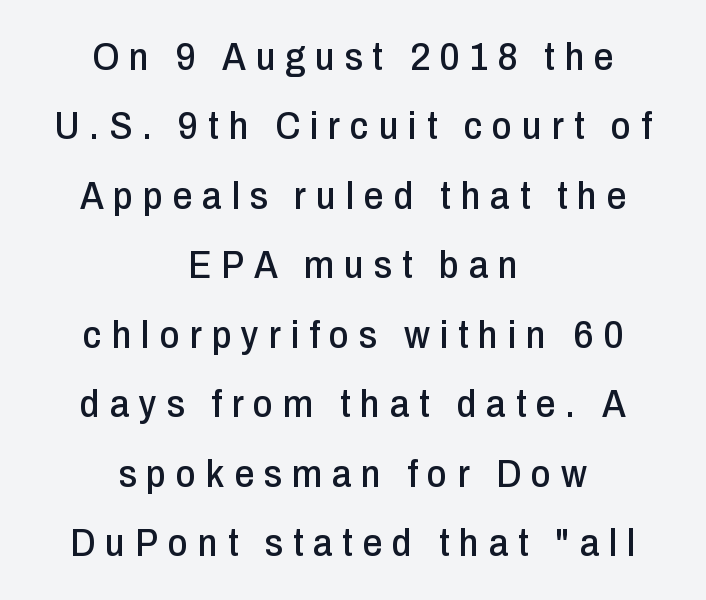
{"serif": "no", "italic": "no", "width": "condensed", "stroke_contrast": "low", "x_height": "medium", "monospaced": "no", "underline": "no", "align": "center", "line_spacing_ratio": 1.78, "letter_spacing": "wide", "letter_spacing_em": 0.25, "glyph_px": 39}
